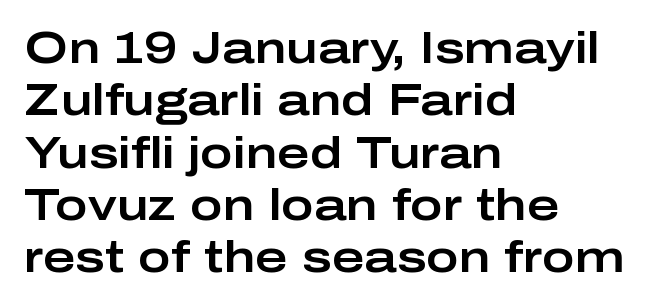
Typographically, this falls in the sans-serif category. The type sits square on the baseline with zero lean. This rendering leaves character spacing at its baseline value. Type without underlining. Proportional: the letters do not fall into vertical columns.
